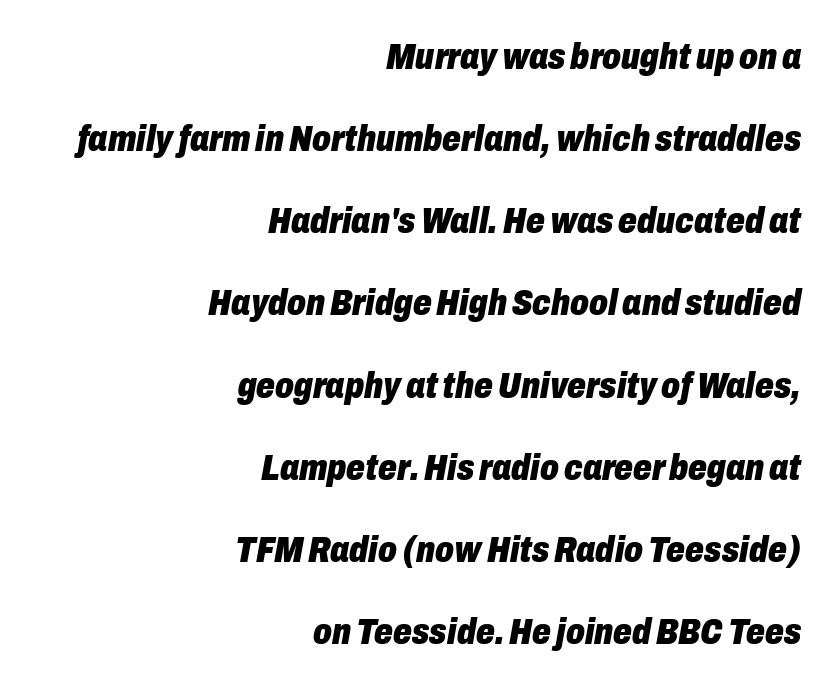
Q: Is the text bold? A: Yes.
Q: Is the text italic (slanted)? A: Yes, it leans right by about 10 degrees.
Q: Is the text underlined? A: No.
Q: How is the paragraph aligned? A: Right-aligned.
Q: Is the spacing between letters normal or unusually wide? A: Normal.
Q: Is the spacing between lines tight, normal or loose? A: Loose.
Q: Width (condensed, normal, or wide)? A: Condensed.
Q: Stroke contrast? A: Low.
Q: x-height? A: Medium.
Q: Monospaced? A: No.
